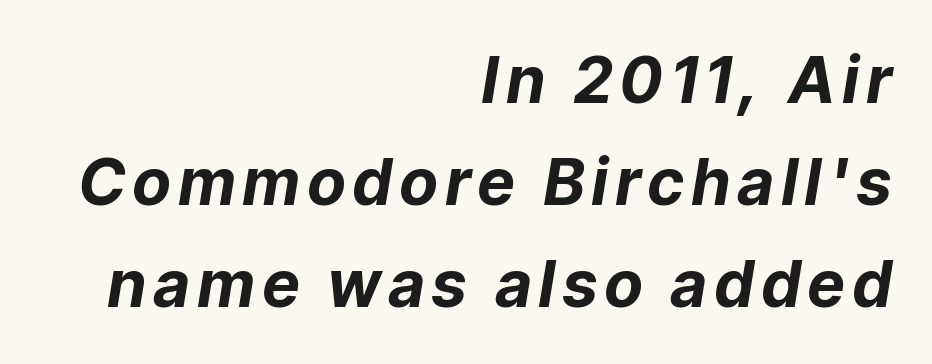
Q: Is the text bold? A: Yes.
Q: Is the text italic (slanted)? A: Yes, it leans right by about 9 degrees.
Q: Is the text underlined? A: No.
Q: How is the paragraph aligned? A: Right-aligned.
Q: Is the spacing between lines tight, normal or loose? A: Normal.
Q: Width (condensed, normal, or wide)? A: Normal.
Q: Stroke contrast? A: Low.
Q: x-height? A: Medium.
Q: Monospaced? A: No.
